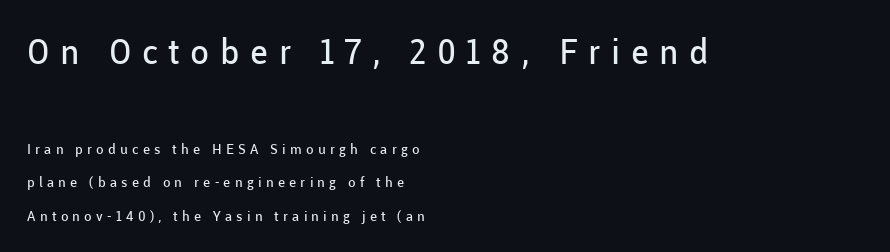
Q: Is the text bold? A: No.
Q: Is the text italic (slanted)? A: No, it is upright.
Q: Is the typeface a serif or a sans-serif typeface? A: Sans-serif.
Q: Is the text underlined? A: No.
Q: How is the paragraph aligned? A: Left-aligned.
Q: Is the spacing between letters normal or unusually wide? A: Unusually wide.
Q: Is the spacing between lines tight, normal or loose? A: Loose.
Q: Which block of text is set in a larger size, the first (top) or the second (bottom)? A: The first (top) one.
Q: Width (condensed, normal, or wide)? A: Normal.
Q: Stroke contrast? A: Low.
Q: x-height? A: Medium.
Q: Monospaced? A: No.
